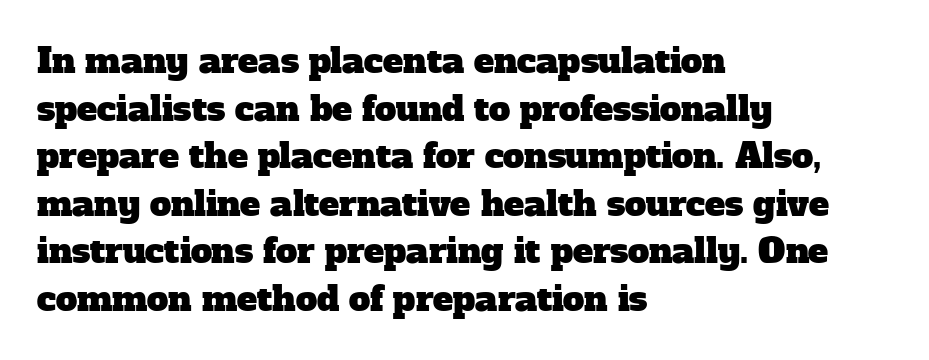
Q: Is the typeface a serif or a sans-serif typeface? A: Serif.
Q: Is the text underlined? A: No.
Q: How is the paragraph aligned? A: Left-aligned.
Q: Is the spacing between letters normal or unusually wide? A: Normal.
Q: Is the spacing between lines tight, normal or loose? A: Normal.
Q: Width (condensed, normal, or wide)? A: Normal.
Q: Stroke contrast? A: Low.
Q: x-height? A: Medium.
Q: Monospaced? A: No.
